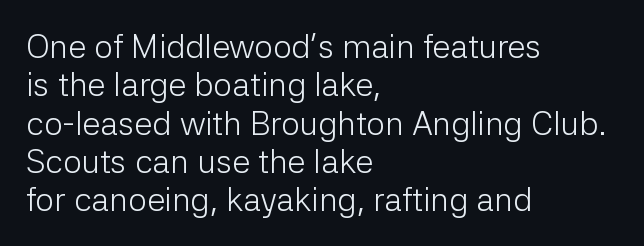
{"serif": "no", "italic": "no", "bold": "no", "weight": "light", "width": "normal", "stroke_contrast": "low", "x_height": "medium", "monospaced": "no", "underline": "no", "align": "left", "line_spacing_ratio": 1.16, "letter_spacing": "normal", "letter_spacing_em": 0.0, "glyph_px": 33}
